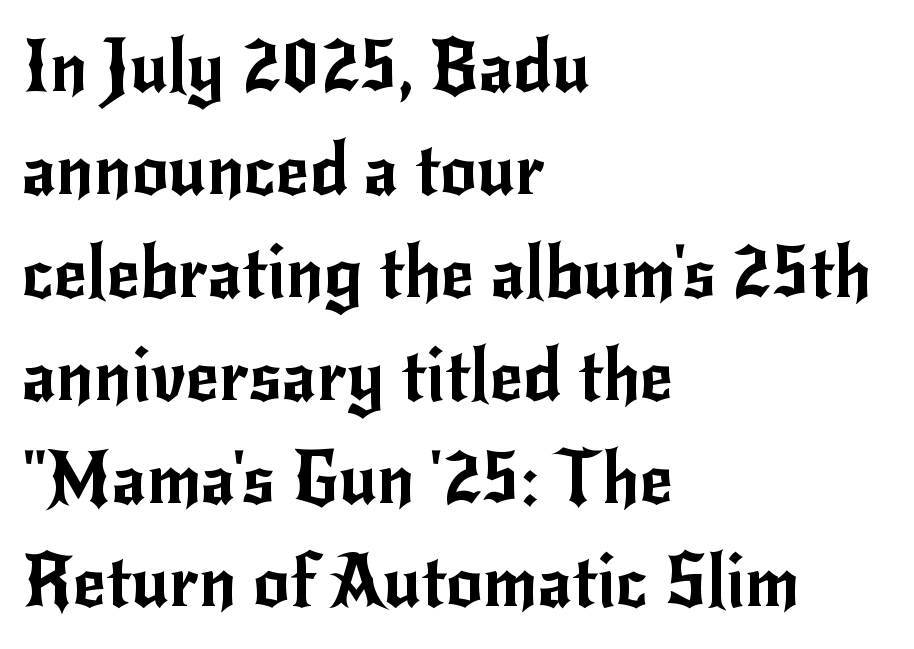
The image shows 72 px sans-serif type, upright; set left-aligned, normal line spacing (1.43x), normal letter spacing, not underlined; low stroke contrast and a small x-height.
